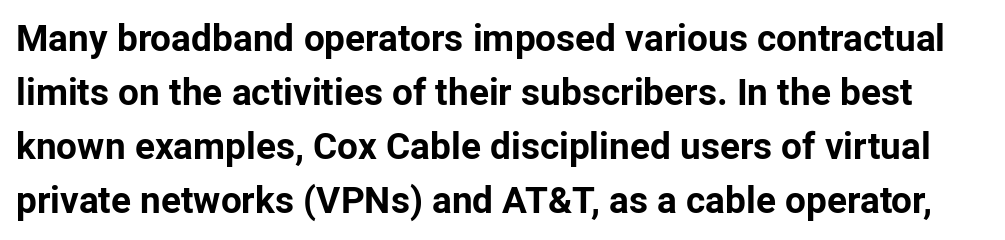
Chunky letters — that's bold for sure. Posture: straight, roman, zero tilt. Check where the strokes stop: nothing finishes them off — pure sans. Between one letter and the next there's only the usual sliver of space. Underlining? Definitely not there. The space between consecutive lines is moderate.
